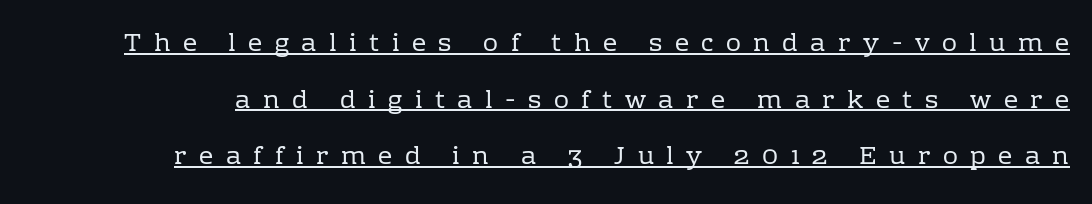
Nope, not italic — everything's standing straight. A continuous stroke trails under the words, as in a hyperlink. The lines are spread far apart with generous leading. The font sits on the lighter half of the weight spectrum, regular included.
